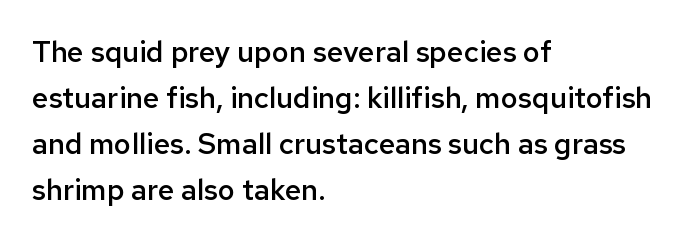
Each word holds together tightly as a unit, with standard inter-letter gaps. The typesetter chose a ragged-right arrangement here. The space between consecutive lines is moderate. The foot of each line stays bare and open.
